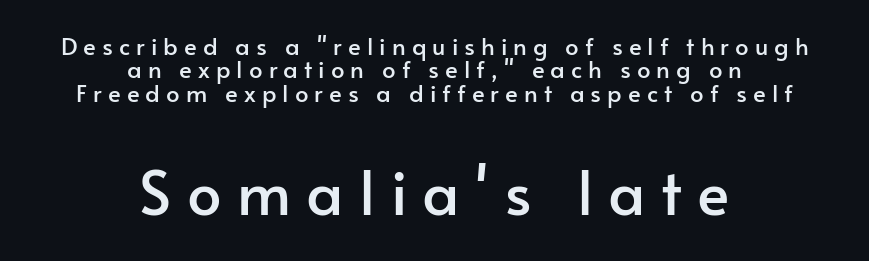
Q: Is the text italic (slanted)? A: No, it is upright.
Q: Is the typeface a serif or a sans-serif typeface? A: Sans-serif.
Q: Is the text underlined? A: No.
Q: How is the paragraph aligned? A: Centered.
Q: Is the spacing between letters normal or unusually wide? A: Unusually wide.
Q: Is the spacing between lines tight, normal or loose? A: Tight.
Q: Which block of text is set in a larger size, the first (top) or the second (bottom)? A: The second (bottom) one.
Q: Width (condensed, normal, or wide)? A: Normal.
Q: Stroke contrast? A: Low.
Q: x-height? A: Small.
Q: Monospaced? A: No.
